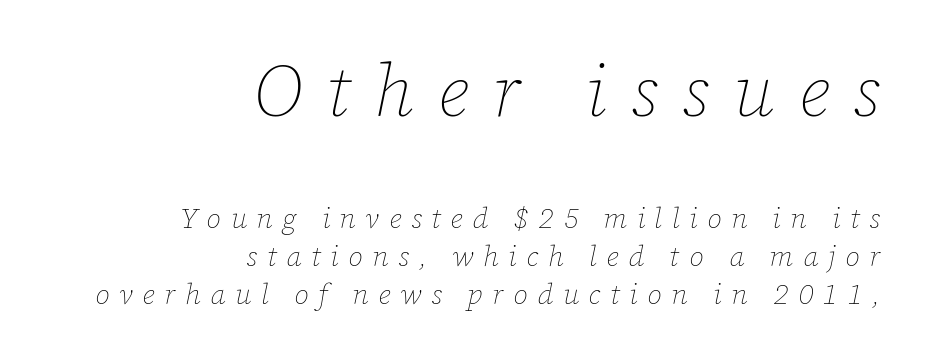
{"italic": "yes", "lean": "right", "slant_degrees": 12, "bold": "no", "weight": "thin", "width": "normal", "stroke_contrast": "low", "x_height": "medium", "monospaced": "no", "underline": "no", "align": "right", "line_spacing": "normal", "line_spacing_ratio": 1.31, "letter_spacing": "wide", "letter_spacing_em": 0.33, "larger_block": "first", "size_ratio": 2.52, "glyph_px": 73}
